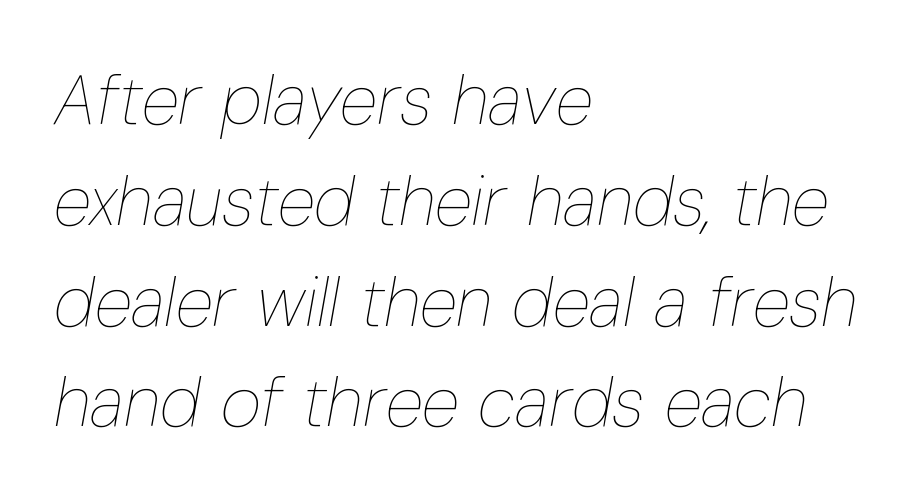
Q: Is the text bold? A: No.
Q: Is the text italic (slanted)? A: Yes, it leans right by about 10 degrees.
Q: Is the text underlined? A: No.
Q: How is the paragraph aligned? A: Left-aligned.
Q: Is the spacing between letters normal or unusually wide? A: Normal.
Q: Is the spacing between lines tight, normal or loose? A: Normal.
Q: Width (condensed, normal, or wide)? A: Condensed.
Q: Stroke contrast? A: Low.
Q: x-height? A: Medium.
Q: Monospaced? A: No.
